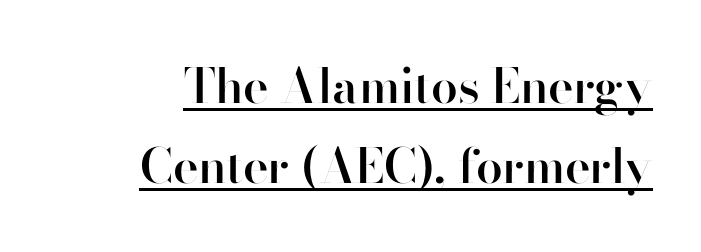
{"serif": "no", "italic": "no", "bold": "semi", "weight": "semibold", "width": "normal", "stroke_contrast": "high", "x_height": "small", "monospaced": "no", "underline": "yes", "align": "right", "line_spacing": "normal", "line_spacing_ratio": 1.66, "letter_spacing": "normal", "letter_spacing_em": 0.0, "glyph_px": 48}
